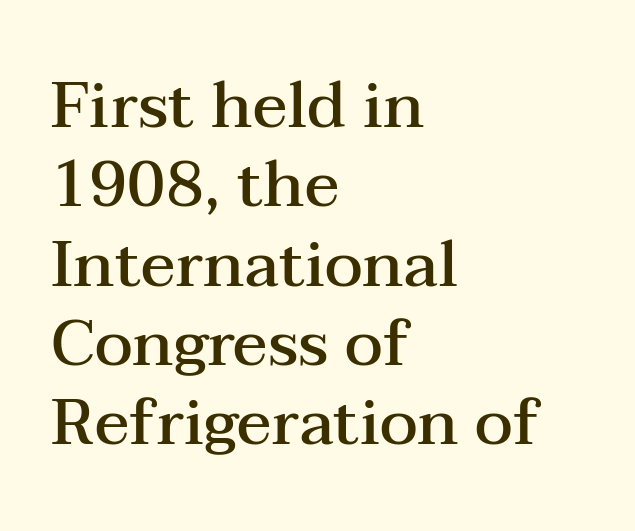
The image shows 64 px semibold, wide serif type, upright; set left-aligned, line spacing 1.24x, normal letter spacing, not underlined; medium stroke contrast and a medium x-height.
